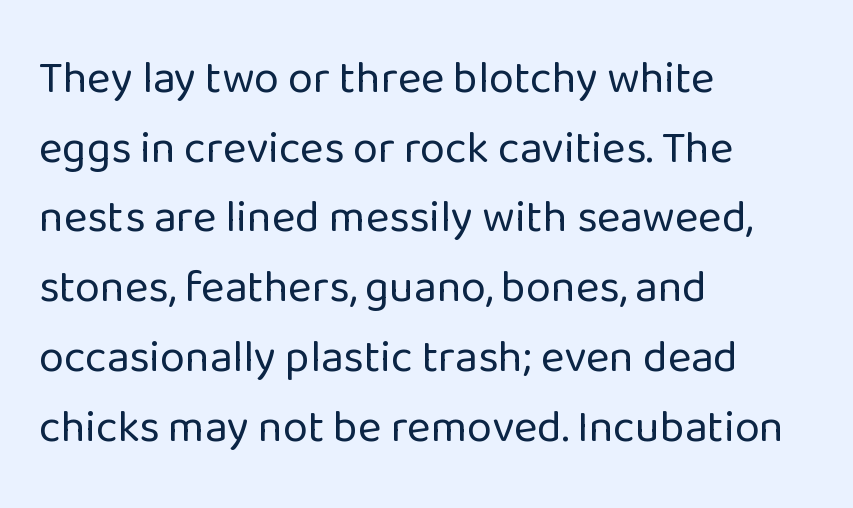
{"serif": "no", "italic": "no", "bold": "no", "weight": "regular", "width": "normal", "stroke_contrast": "low", "x_height": "medium", "monospaced": "no", "underline": "no", "align": "left", "line_spacing": "normal", "line_spacing_ratio": 1.55, "letter_spacing": "normal", "letter_spacing_em": 0.0, "glyph_px": 45}
